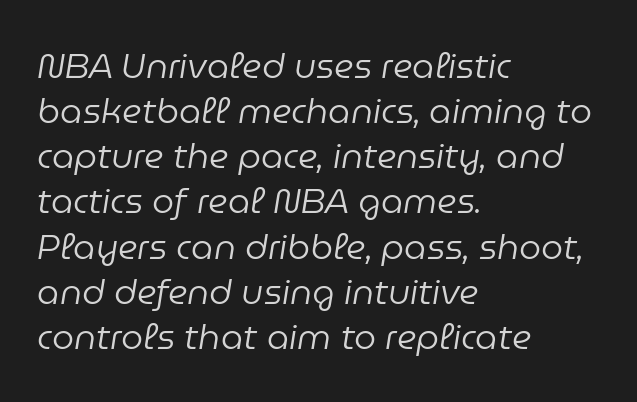
Q: Is the text bold? A: No.
Q: Is the text italic (slanted)? A: Yes, it leans right by about 9 degrees.
Q: Is the text underlined? A: No.
Q: How is the paragraph aligned? A: Left-aligned.
Q: Is the spacing between letters normal or unusually wide? A: Normal.
Q: Is the spacing between lines tight, normal or loose? A: Normal.
Q: Width (condensed, normal, or wide)? A: Normal.
Q: Stroke contrast? A: Low.
Q: x-height? A: Medium.
Q: Monospaced? A: No.
